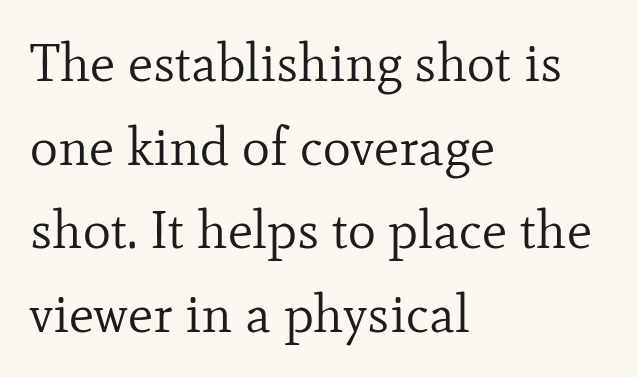
The image shows 53 px regular-weight serif type, upright; set left-aligned, normal line spacing (1.58x), normal letter spacing, not underlined; low stroke contrast and a small x-height.
